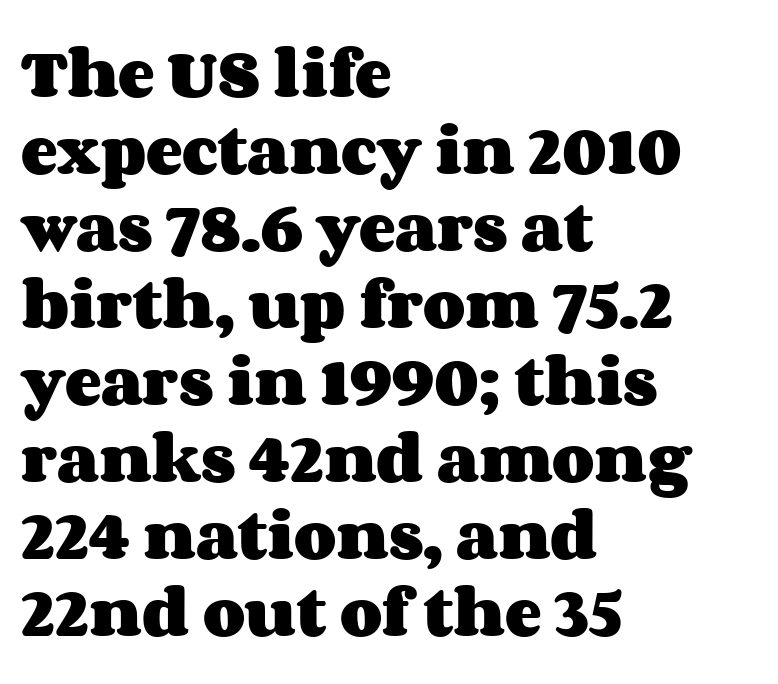
The ragged edge is on the right, which tells us the setting is flush left. This sample has the flowing, uneven cadence of proportional lettering. Honestly, the row spacing looks completely unremarkable. Nope, not italic — everything's standing straight. Compared with an ordinary text face, these strokes are far heavier — a full bold. The string is rendered with underlining switched off.
